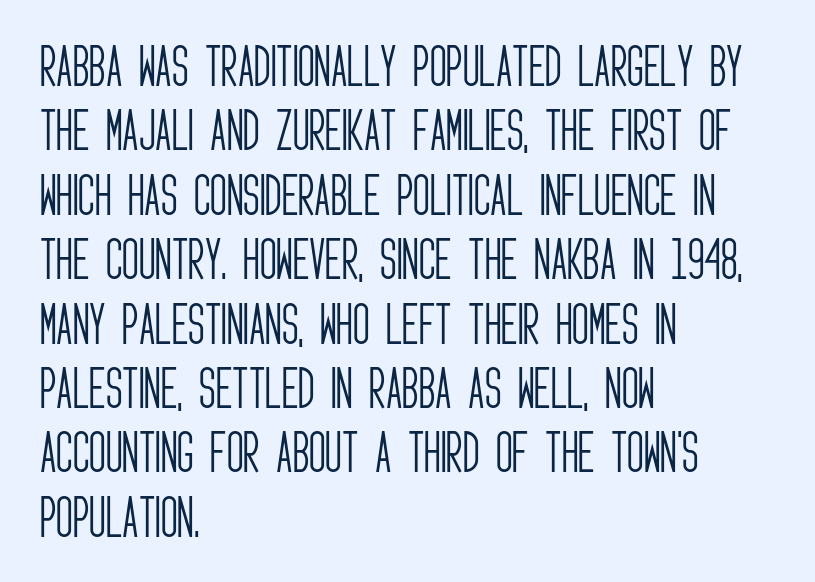
{"serif": "no", "italic": "no", "bold": "no", "weight": "light", "width": "condensed", "stroke_contrast": "low", "x_height": "large", "monospaced": "no", "underline": "no", "align": "left", "line_spacing": "normal", "line_spacing_ratio": 1.4, "letter_spacing": "normal", "letter_spacing_em": 0.0, "glyph_px": 46}
